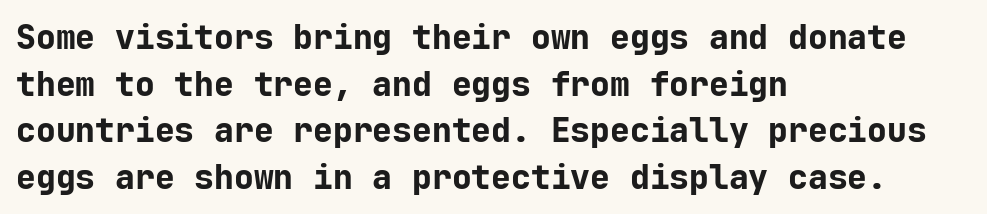
The image shows 33 px bold sans-serif type, upright, monospaced; set left-aligned, normal line spacing (1.41x), normal letter spacing, not underlined; low stroke contrast and a medium x-height.
